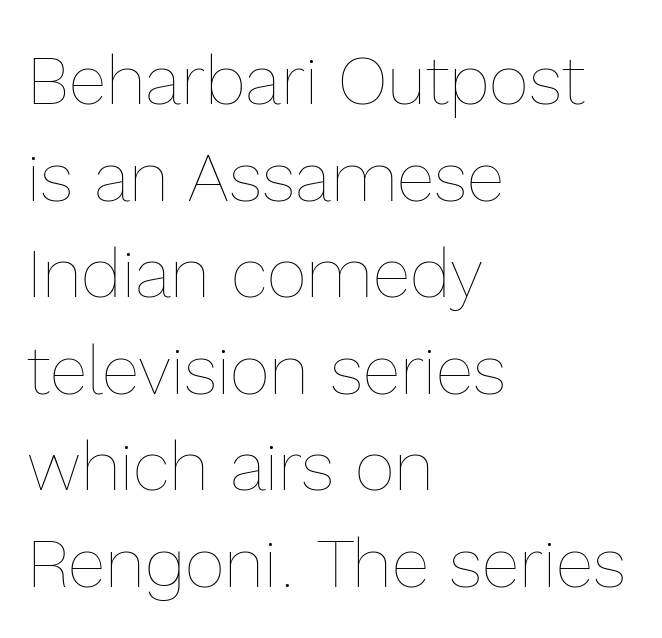
Q: Is the text bold? A: No.
Q: Is the text italic (slanted)? A: No, it is upright.
Q: Is the text underlined? A: No.
Q: How is the paragraph aligned? A: Left-aligned.
Q: Is the spacing between letters normal or unusually wide? A: Normal.
Q: Is the spacing between lines tight, normal or loose? A: Normal.
Q: Width (condensed, normal, or wide)? A: Normal.
Q: x-height? A: Medium.
Q: Monospaced? A: No.
